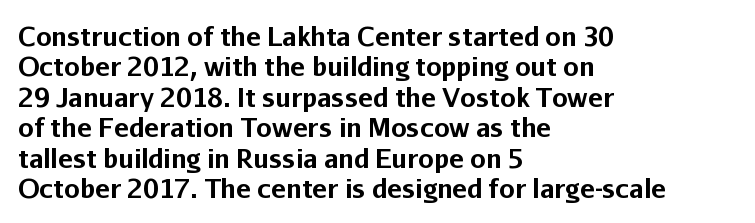
Each line starts at the same left margin while the right side varies. Words appear dense and cohesive because spacing is normal. What weight is shown? A full bold with thick strokes. Nope, not italic — everything's standing straight.
